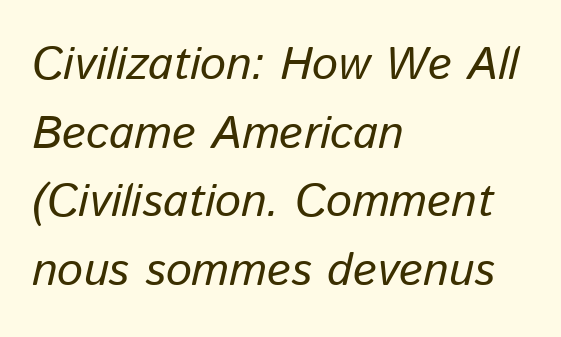
The face used here has a pronounced slope to its letters. The strip under each line holds only bare page. Words appear dense and cohesive because spacing is normal. Horizontal alignment here is leftward, the default for most running prose.
